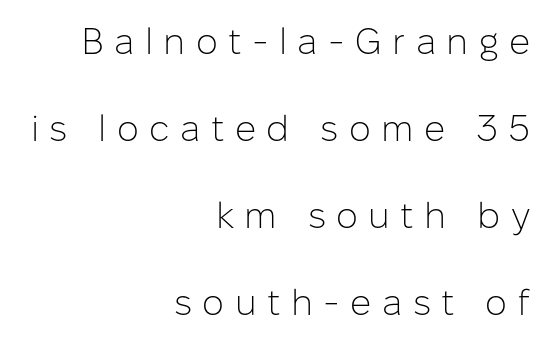
Q: Is the text bold? A: No.
Q: Is the text italic (slanted)? A: No, it is upright.
Q: Is the typeface a serif or a sans-serif typeface? A: Sans-serif.
Q: Is the text underlined? A: No.
Q: How is the paragraph aligned? A: Right-aligned.
Q: Is the spacing between letters normal or unusually wide? A: Unusually wide.
Q: Is the spacing between lines tight, normal or loose? A: Loose.
Q: Width (condensed, normal, or wide)? A: Normal.
Q: Stroke contrast? A: Low.
Q: x-height? A: Medium.
Q: Monospaced? A: No.
